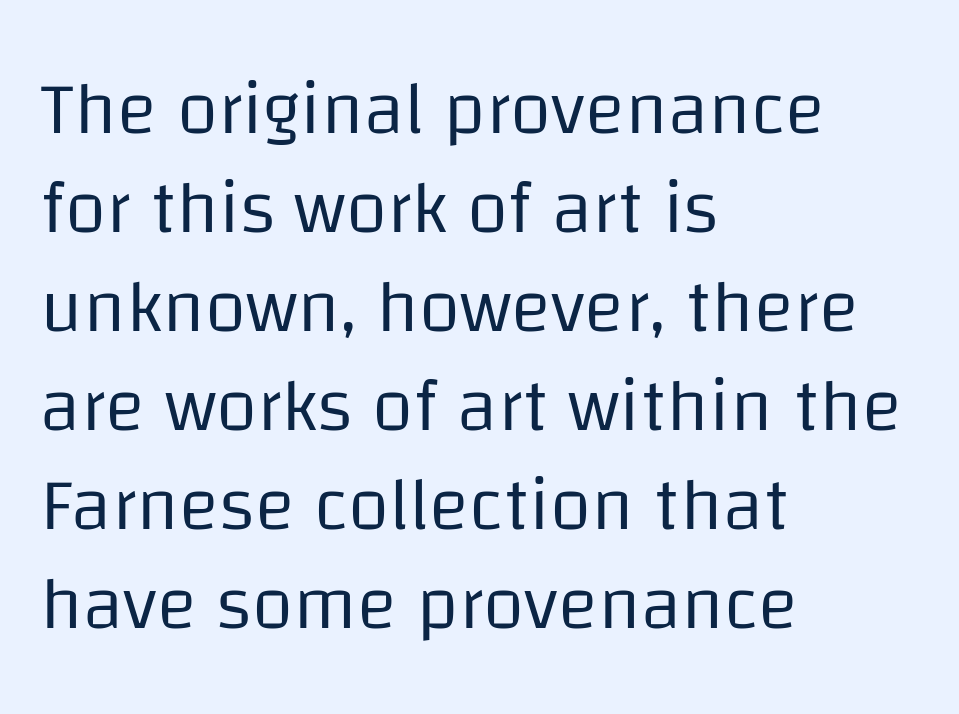
Q: Is the text bold? A: No.
Q: Is the text italic (slanted)? A: No, it is upright.
Q: Is the typeface a serif or a sans-serif typeface? A: Sans-serif.
Q: Is the text underlined? A: No.
Q: How is the paragraph aligned? A: Left-aligned.
Q: Is the spacing between letters normal or unusually wide? A: Normal.
Q: Is the spacing between lines tight, normal or loose? A: Normal.
Q: Width (condensed, normal, or wide)? A: Normal.
Q: Stroke contrast? A: Low.
Q: x-height? A: Large.
Q: Monospaced? A: No.
